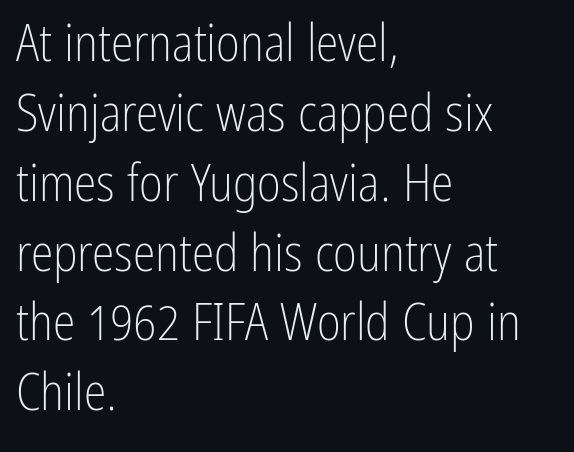
The image shows 51 px light, condensed sans-serif type, upright; set left-aligned, normal line spacing (1.37x), normal letter spacing, not underlined; low stroke contrast and a medium x-height.
